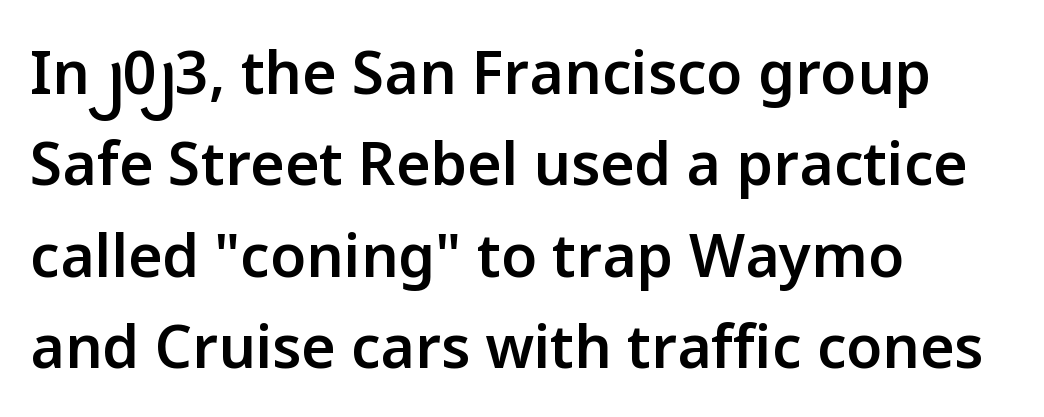
The image shows 59 px semibold sans-serif type, upright; set left-aligned, normal line spacing (1.55x), normal letter spacing, not underlined; low stroke contrast and a medium x-height.
